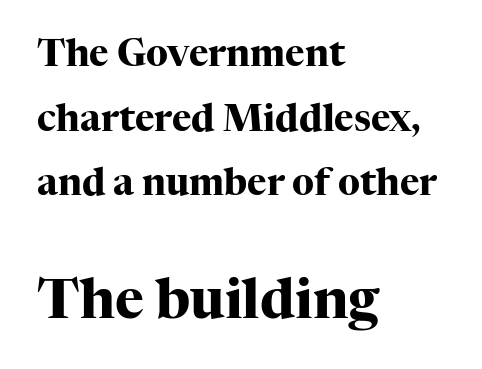
These lines stack with their left ends in a neat column. Looks like regular typesetting: each glyph gets only the width it needs. These lines are composed in type with serifs. Clear beneath every line of the passage. Caption: upper text group reduced, lower text group enlarged. The typesetting leans heavy: a genuine bold.
